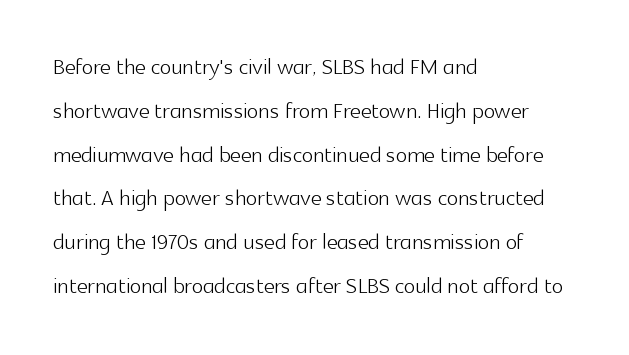
{"serif": "no", "italic": "no", "bold": "no", "weight": "light", "width": "normal", "x_height": "medium", "monospaced": "no", "underline": "no", "align": "left", "line_spacing": "normal", "line_spacing_ratio": 1.46, "letter_spacing": "normal", "letter_spacing_em": 0.0, "glyph_px": 30}
